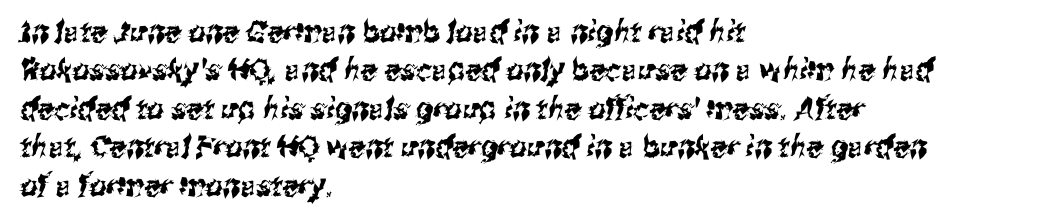
Q: Is the typeface a serif or a sans-serif typeface? A: Sans-serif.
Q: Is the text underlined? A: No.
Q: How is the paragraph aligned? A: Left-aligned.
Q: Is the spacing between letters normal or unusually wide? A: Normal.
Q: Is the spacing between lines tight, normal or loose? A: Normal.
Q: Width (condensed, normal, or wide)? A: Condensed.
Q: Stroke contrast? A: Medium.
Q: x-height? A: Medium.
Q: Monospaced? A: No.
